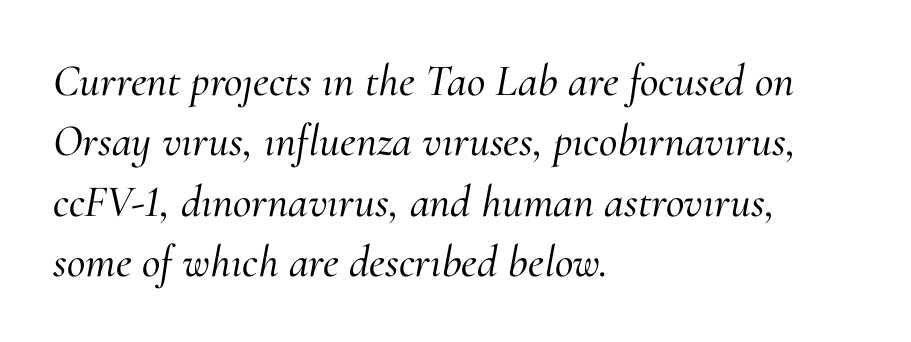
Are there feet on the stems? There are — it's a serif. The rendering anchors every line to the left-hand side. Students, note that the glyphs here touch the page at normal intervals. The words here are not underlined. Proportional: the letters do not fall into vertical columns. Vertical spacing — default.
